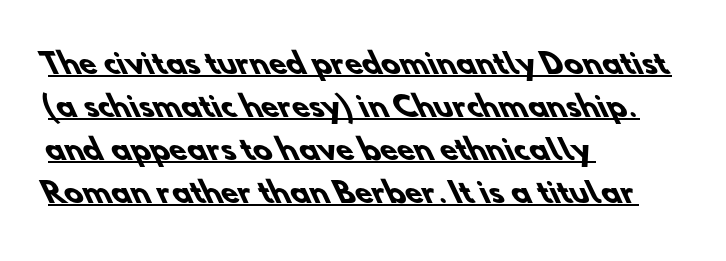
The image shows 28 px heavy sans-serif type; set left-aligned, normal line spacing (1.53x), normal letter spacing, underlined; low stroke contrast and a small x-height.
